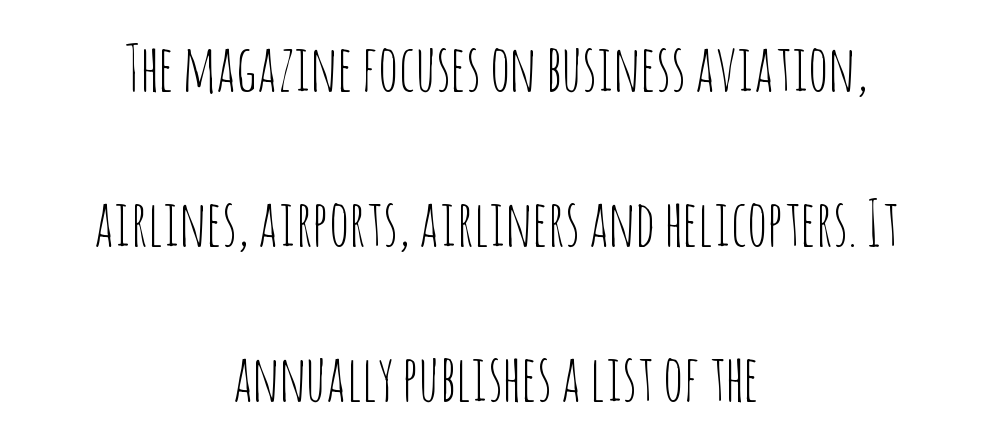
Leading: increased. Standard letterfit; no display-style spreading of the glyphs. The glyphs in this specimen are sans serif. A centered setting, common on invitations and titles, is used for this passage. Nobody drew a line under any word here.
